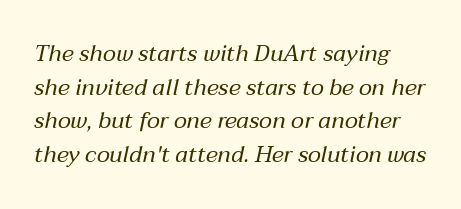
{"italic": "yes", "lean": "right", "slant_degrees": 12, "bold": "no", "underline": "no", "line_spacing": "normal", "line_spacing_ratio": 1.46, "letter_spacing": "normal", "letter_spacing_em": 0.0, "glyph_px": 23}
